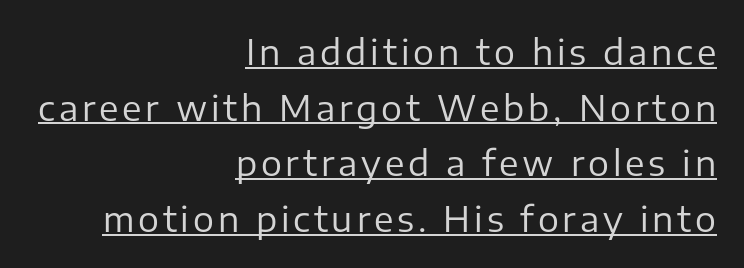
What kind of face is this? One without serifs — a sans. The vertical gap from one line to the next is medium. These lines stack with their right ends in a neat column. In designer terms, the underline attribute is active on this setting.
